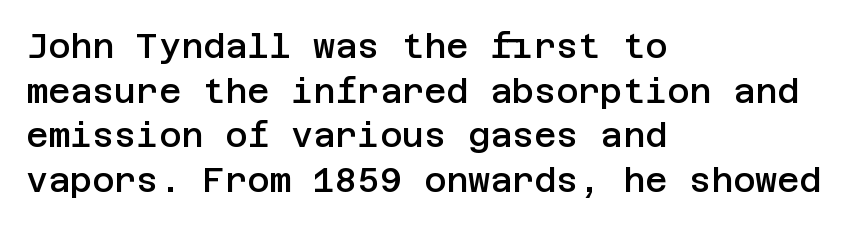
The image shows 34 px semibold sans-serif type, upright; set left-aligned, normal line spacing (1.31x), normal letter spacing, not underlined; low stroke contrast and a large x-height.
